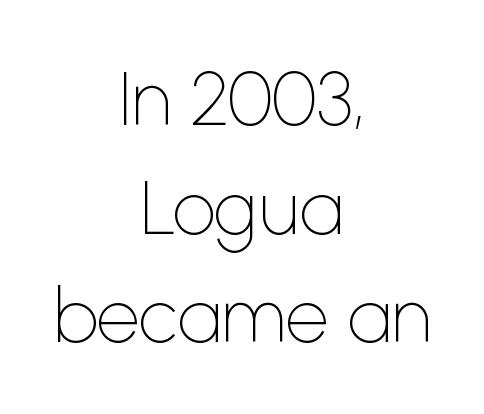
Q: Is the text bold? A: No.
Q: Is the text italic (slanted)? A: No, it is upright.
Q: Is the typeface a serif or a sans-serif typeface? A: Sans-serif.
Q: Is the text underlined? A: No.
Q: How is the paragraph aligned? A: Centered.
Q: Is the spacing between letters normal or unusually wide? A: Normal.
Q: Is the spacing between lines tight, normal or loose? A: Normal.
Q: Width (condensed, normal, or wide)? A: Normal.
Q: Stroke contrast? A: Low.
Q: x-height? A: Medium.
Q: Monospaced? A: No.
